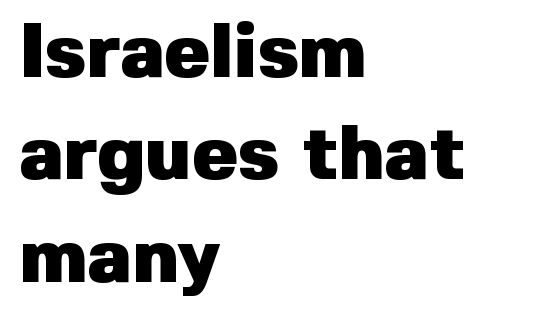
{"serif": "no", "italic": "no", "bold": "yes", "weight": "heavy", "width": "normal", "stroke_contrast": "low", "x_height": "medium", "monospaced": "no", "underline": "no", "align": "left", "line_spacing": "normal", "line_spacing_ratio": 1.33, "letter_spacing": "normal", "letter_spacing_em": 0.0, "glyph_px": 77}
